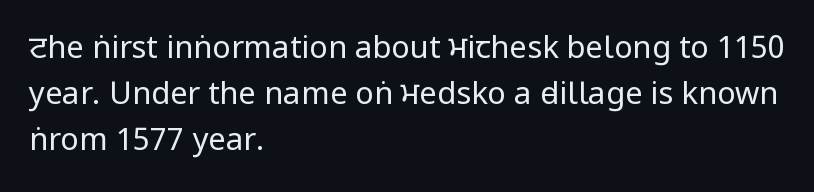
Layout note: lines flush left. Underline: absent. The letters stand upright; this is a roman face. Type style note: lacks serifs. The font sits on the lighter half of the weight spectrum, regular included. This sample uses plain, unmodified letter spacing.
